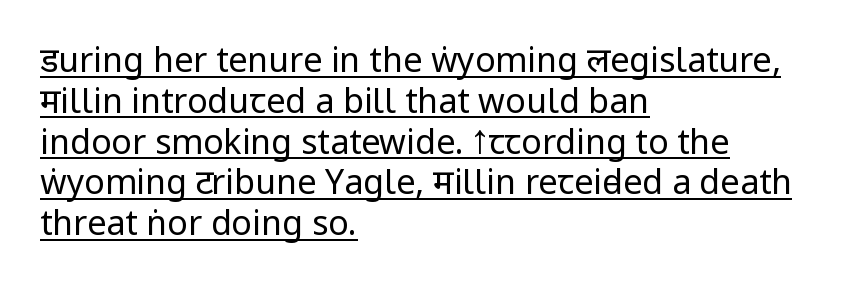
Q: Is the text bold? A: No.
Q: Is the text italic (slanted)? A: No, it is upright.
Q: Is the typeface a serif or a sans-serif typeface? A: Sans-serif.
Q: Is the text underlined? A: Yes.
Q: How is the paragraph aligned? A: Left-aligned.
Q: Is the spacing between letters normal or unusually wide? A: Normal.
Q: Width (condensed, normal, or wide)? A: Condensed.
Q: Stroke contrast? A: Low.
Q: x-height? A: Large.
Q: Monospaced? A: No.
